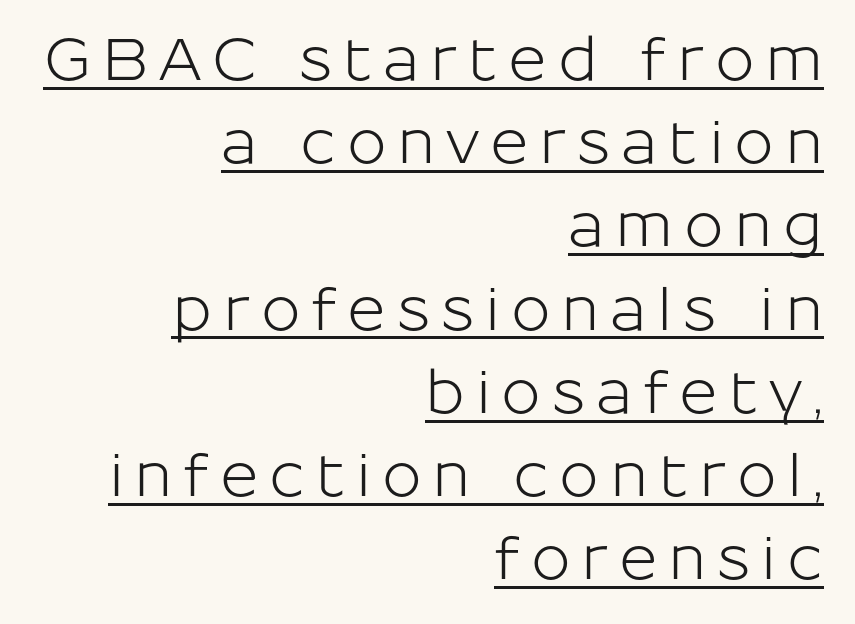
The image shows 59 px sans-serif type, upright; set right-aligned, normal line spacing (1.41x), underlined; low stroke contrast and a medium x-height.
